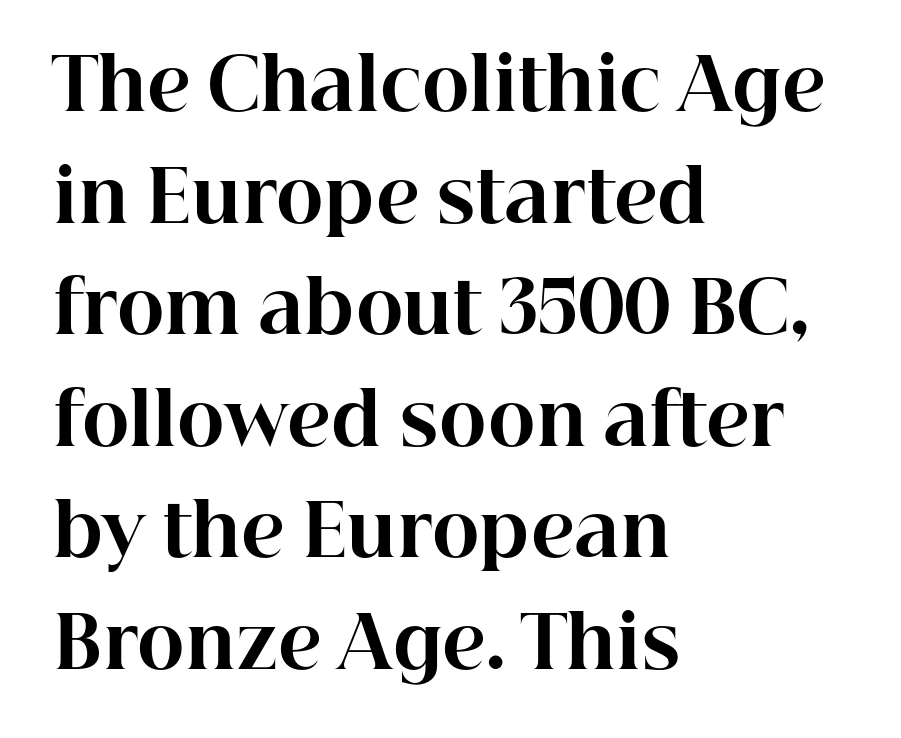
The gaps between neighbouring characters are ordinary and unremarkable. This sample uses an upright cut, with every glyph sitting square on the baseline. In terms of weight, the rendering is a true, heavy bold. The zone under the glyphs is completely vacant. This is serif lettering, the kind often seen in printed books. Is this a fixed-width face? No — the glyphs have proportional, varying widths.
